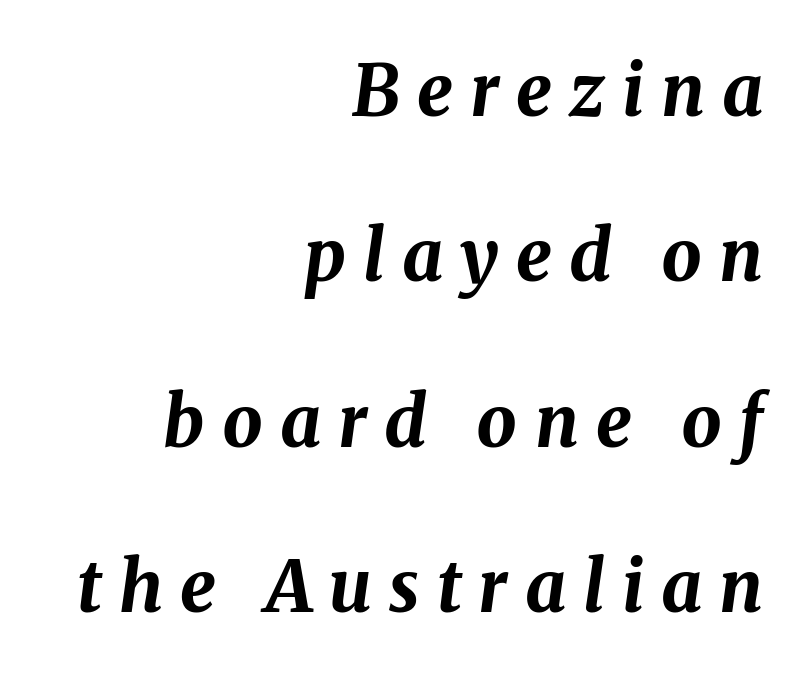
Q: Is the text bold? A: Yes.
Q: Is the text italic (slanted)? A: Yes, it leans right by about 8 degrees.
Q: Is the text underlined? A: No.
Q: How is the paragraph aligned? A: Right-aligned.
Q: Is the spacing between letters normal or unusually wide? A: Unusually wide.
Q: Is the spacing between lines tight, normal or loose? A: Loose.
Q: Width (condensed, normal, or wide)? A: Normal.
Q: Stroke contrast? A: Medium.
Q: x-height? A: Medium.
Q: Monospaced? A: No.
